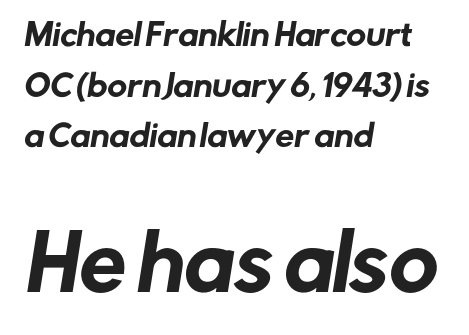
The string is rendered with underlining switched off. Glyph-to-glyph distance matches everyday printed text. You could not count columns in this text — the font is proportionally spaced. Regarding leading, the lines here are spaced in the standard way.
